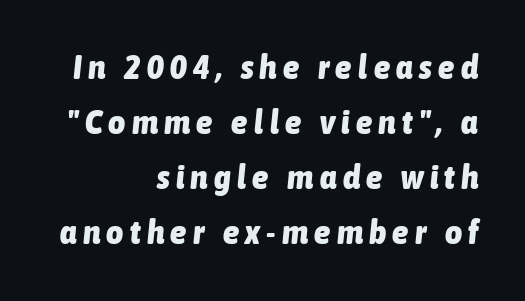
{"italic": "yes", "lean": "right", "slant_degrees": 6, "bold": "yes", "weight": "heavy", "width": "condensed", "stroke_contrast": "low", "x_height": "medium", "monospaced": "no", "underline": "no", "align": "right", "line_spacing": "normal", "line_spacing_ratio": 1.67, "glyph_px": 33}
